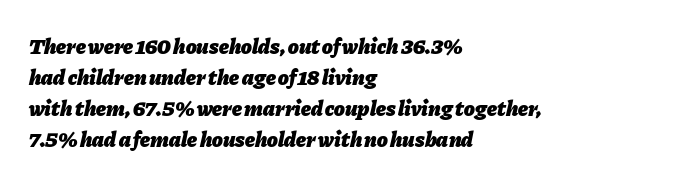
Q: Is the text bold? A: Yes.
Q: Is the text italic (slanted)? A: Yes, it leans right by about 11 degrees.
Q: Is the text underlined? A: No.
Q: How is the paragraph aligned? A: Left-aligned.
Q: Is the spacing between letters normal or unusually wide? A: Normal.
Q: Is the spacing between lines tight, normal or loose? A: Normal.
